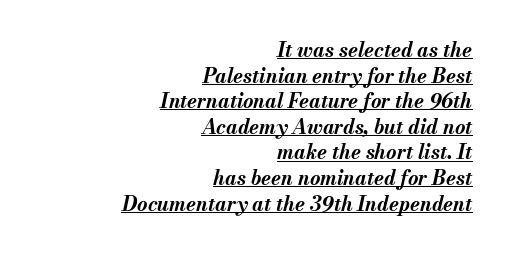
{"italic": "yes", "lean": "right", "slant_degrees": 13, "bold": "yes", "underline": "yes", "align": "right", "line_spacing": "normal", "line_spacing_ratio": 1.28, "letter_spacing": "normal", "letter_spacing_em": 0.0, "glyph_px": 20}
